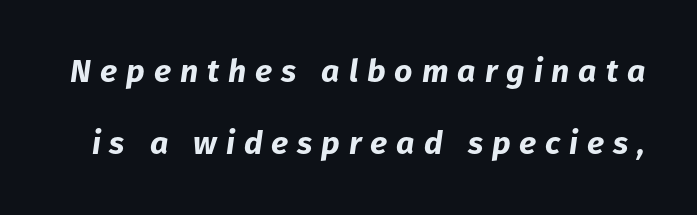
The strip under each line holds only bare page. Character widths vary here, with narrow letters taking less room than wide ones. Leading: increased. These lines were composed using italics. Emphasis by weight is at full strength: bold. The letterforms stand isolated, each surrounded by extra space.
